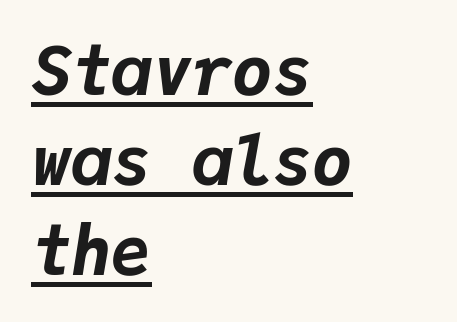
Q: Is the text bold? A: Yes.
Q: Is the text italic (slanted)? A: Yes, it leans right by about 9 degrees.
Q: Is the text underlined? A: Yes.
Q: How is the paragraph aligned? A: Left-aligned.
Q: Is the spacing between letters normal or unusually wide? A: Normal.
Q: Is the spacing between lines tight, normal or loose? A: Normal.
Q: Width (condensed, normal, or wide)? A: Normal.
Q: Stroke contrast? A: Low.
Q: x-height? A: Medium.
Q: Monospaced? A: Yes.
